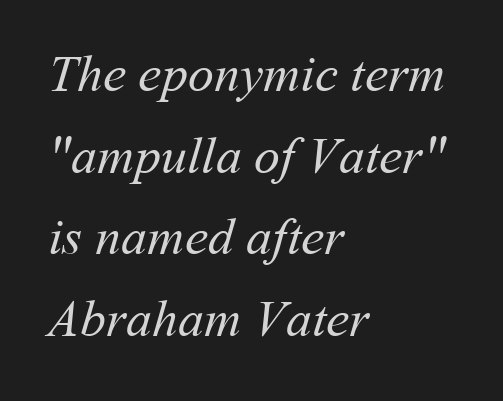
The image shows 52 px regular-weight type; set left-aligned, normal line spacing (1.57x), normal letter spacing, not underlined; medium stroke contrast and a medium x-height.
